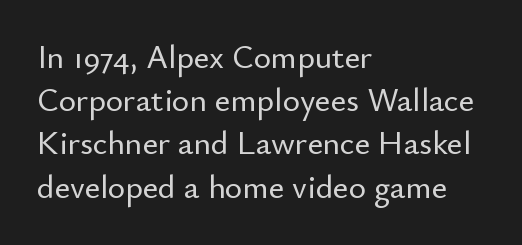
Nope, no serifs anywhere on these letters. Line starts are locked; line ends wander. Looks like regular typesetting: each glyph gets only the width it needs. In terms of letterspacing, this is plain default setting. Check the space under the baseline: it is left empty. Regular leading.
